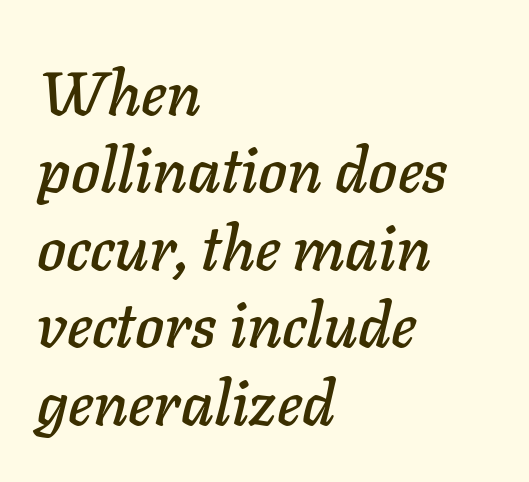
{"italic": "yes", "lean": "right", "slant_degrees": 11, "width": "normal", "stroke_contrast": "low", "x_height": "medium", "monospaced": "no", "underline": "no", "align": "left", "line_spacing": "normal", "line_spacing_ratio": 1.25, "letter_spacing": "normal", "letter_spacing_em": 0.0, "glyph_px": 62}
